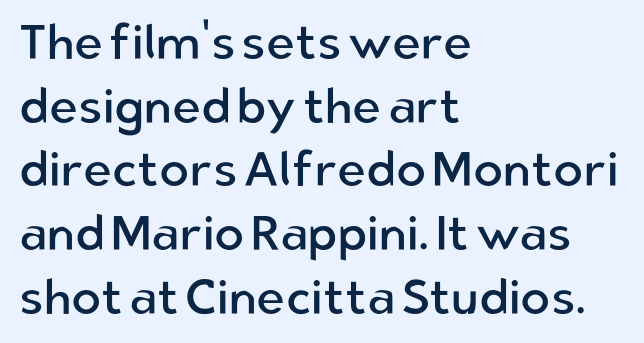
No feet cap the strokes, marking this as sans-serif type. In terms of leading, this rendering sits right in the middle. Glyph-to-glyph distance matches everyday printed text. The text block is weighted toward the left margin, trailing off unevenly rightward.
